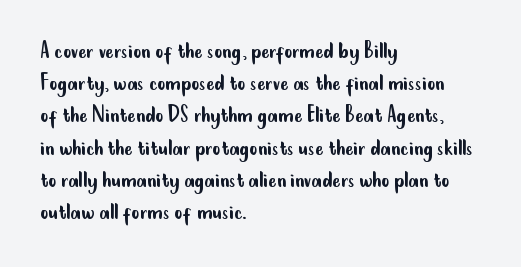
The image shows 25 px text type, upright; set left-aligned, normal line spacing (1.29x), normal letter spacing, not underlined.
